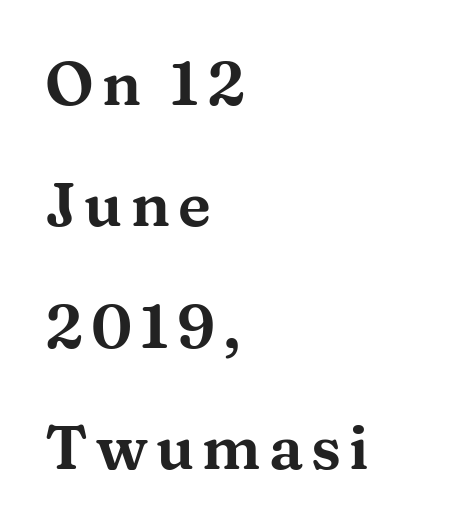
The image shows 61 px wide serif type, upright; set left-aligned, loose line spacing (1.99x), not underlined; medium stroke contrast and a medium x-height.
